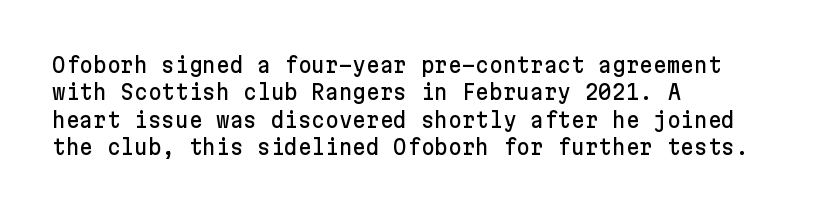
{"italic": "no", "underline": "no", "align": "left", "line_spacing": "normal", "line_spacing_ratio": 1.3, "letter_spacing": "normal", "letter_spacing_em": 0.0, "glyph_px": 21}
